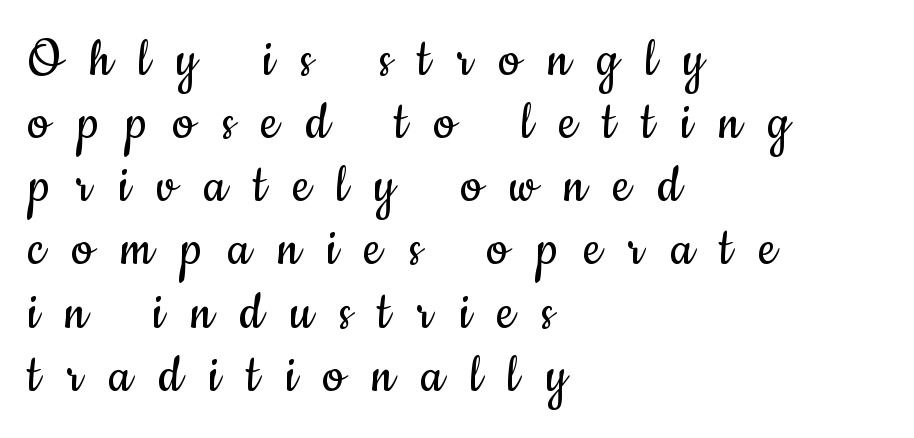
A sans-serif font was chosen for this passage. This rendering widens character spacing well past its baseline value. The face used here is proportionally spaced, like ordinary book or web type. Think standard paragraph weight, or any step lighter than that.
